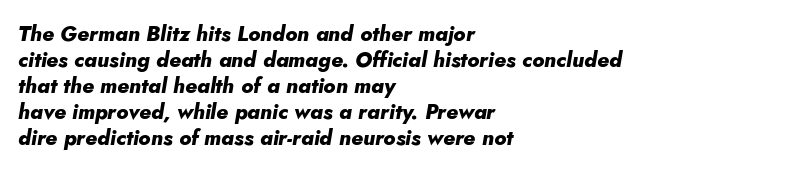
The image shows 21 px bold type, italic (leaning right); set left-aligned, line spacing 1.24x, normal letter spacing, not underlined.
